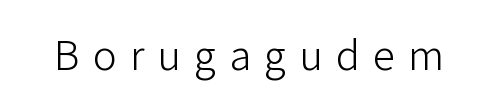
{"serif": "no", "italic": "no", "bold": "no", "weight": "light", "width": "normal", "stroke_contrast": "low", "x_height": "medium", "monospaced": "no", "underline": "no", "letter_spacing": "wide", "letter_spacing_em": 0.33, "glyph_px": 40}
